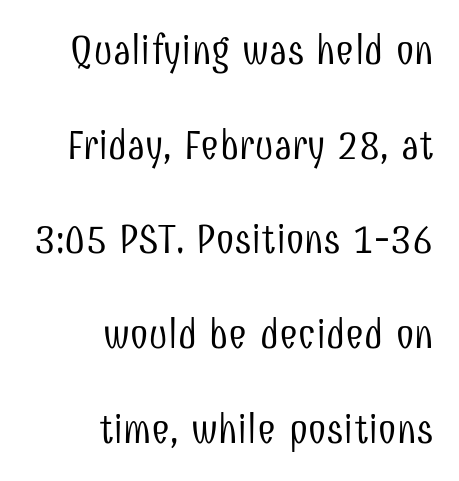
Q: Is the text bold? A: No.
Q: Is the text italic (slanted)? A: No, it is upright.
Q: Is the typeface a serif or a sans-serif typeface? A: Sans-serif.
Q: Is the text underlined? A: No.
Q: How is the paragraph aligned? A: Right-aligned.
Q: Is the spacing between letters normal or unusually wide? A: Normal.
Q: Is the spacing between lines tight, normal or loose? A: Loose.
Q: Width (condensed, normal, or wide)? A: Condensed.
Q: Stroke contrast? A: Low.
Q: x-height? A: Medium.
Q: Monospaced? A: No.
